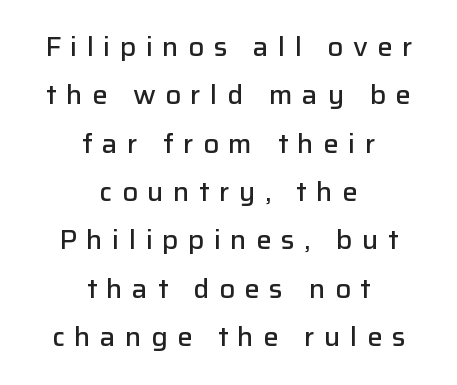
{"italic": "no", "bold": "semi", "underline": "no", "align": "center", "line_spacing_ratio": 1.86, "letter_spacing": "wide", "letter_spacing_em": 0.36, "glyph_px": 26}
